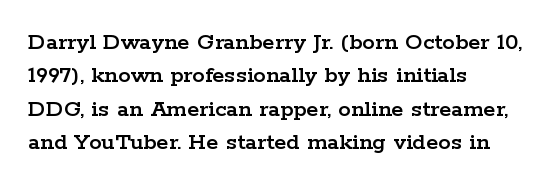
{"italic": "no", "underline": "no", "align": "left", "line_spacing": "normal", "line_spacing_ratio": 1.34, "letter_spacing": "normal", "letter_spacing_em": 0.0, "glyph_px": 25}
